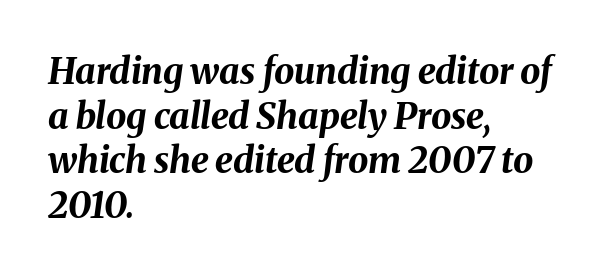
{"italic": "yes", "lean": "right", "slant_degrees": 8, "bold": "yes", "weight": "bold", "width": "normal", "stroke_contrast": "medium", "x_height": "medium", "monospaced": "no", "underline": "no", "align": "left", "line_spacing_ratio": 1.24, "letter_spacing": "normal", "letter_spacing_em": 0.0, "glyph_px": 36}
